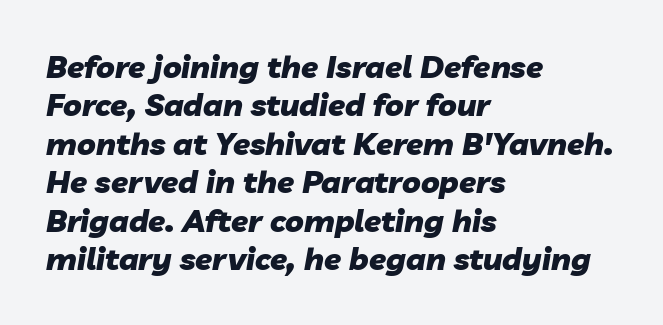
{"italic": "yes", "lean": "right", "slant_degrees": 10, "bold": "yes", "weight": "heavy", "width": "normal", "stroke_contrast": "low", "x_height": "medium", "monospaced": "no", "underline": "no", "align": "left", "line_spacing_ratio": 1.24, "letter_spacing": "normal", "letter_spacing_em": 0.0, "glyph_px": 31}
